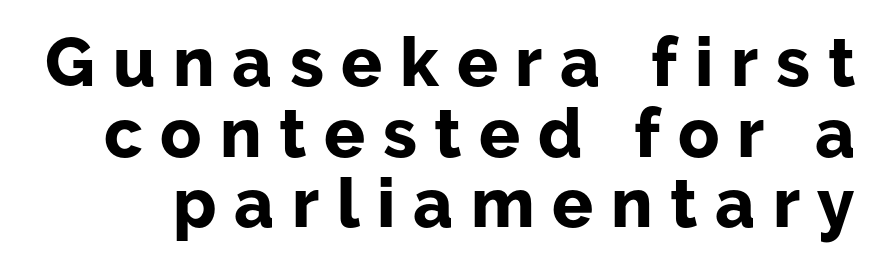
Q: Is the text bold? A: Yes.
Q: Is the text italic (slanted)? A: No, it is upright.
Q: Is the typeface a serif or a sans-serif typeface? A: Sans-serif.
Q: Is the text underlined? A: No.
Q: Is the spacing between letters normal or unusually wide? A: Unusually wide.
Q: Is the spacing between lines tight, normal or loose? A: Tight.
Q: Width (condensed, normal, or wide)? A: Normal.
Q: Stroke contrast? A: Low.
Q: x-height? A: Medium.
Q: Monospaced? A: No.
